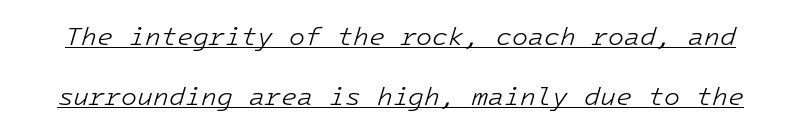
{"italic": "yes", "lean": "right", "slant_degrees": 16, "bold": "no", "underline": "yes", "line_spacing": "loose", "line_spacing_ratio": 2.3, "letter_spacing": "normal", "letter_spacing_em": 0.0, "glyph_px": 26}
